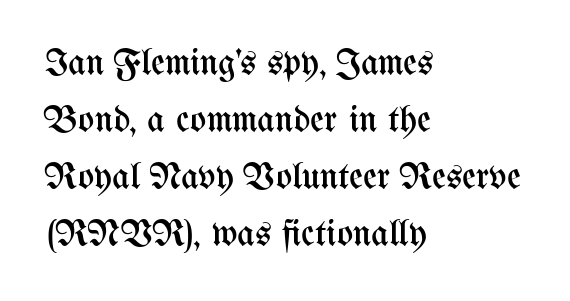
{"italic": "no", "bold": "no", "weight": "regular", "width": "condensed", "stroke_contrast": "medium", "x_height": "medium", "monospaced": "no", "underline": "no", "align": "left", "line_spacing": "normal", "line_spacing_ratio": 1.5, "letter_spacing": "normal", "letter_spacing_em": 0.0, "glyph_px": 38}
